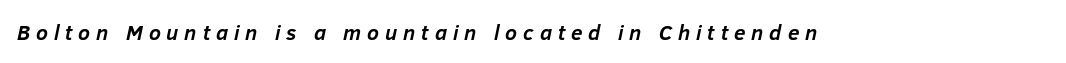
Q: Is the text bold? A: Yes.
Q: Is the text italic (slanted)? A: Yes, it leans right by about 12 degrees.
Q: Is the text underlined? A: No.
Q: Is the spacing between letters normal or unusually wide? A: Unusually wide.
